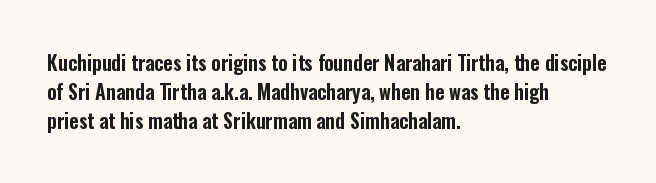
{"italic": "no", "underline": "no", "align": "left", "line_spacing": "normal", "line_spacing_ratio": 1.46, "letter_spacing": "normal", "letter_spacing_em": 0.0, "glyph_px": 20}
